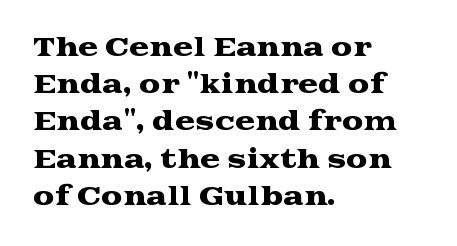
Interline gaps are of average width in this sample. The letters stand upright; this is a roman face. The face used here is rendered with its standard letterfit. Leftover space on each line is placed entirely after the last word. Beneath every word, the page is bare.
